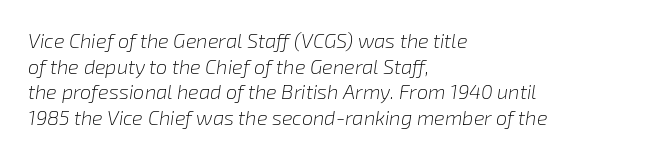
The image shows 20 px text type, italic (leaning right); set left-aligned, normal line spacing (1.28x), normal letter spacing, not underlined.
